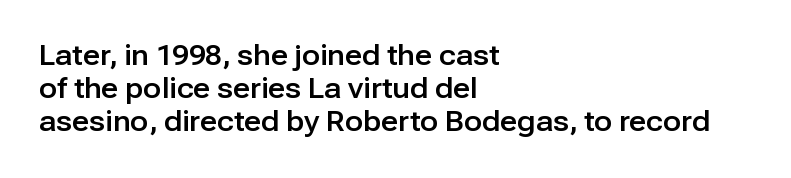
{"italic": "no", "underline": "no", "align": "left", "line_spacing_ratio": 1.23, "letter_spacing": "normal", "letter_spacing_em": 0.0, "glyph_px": 27}
